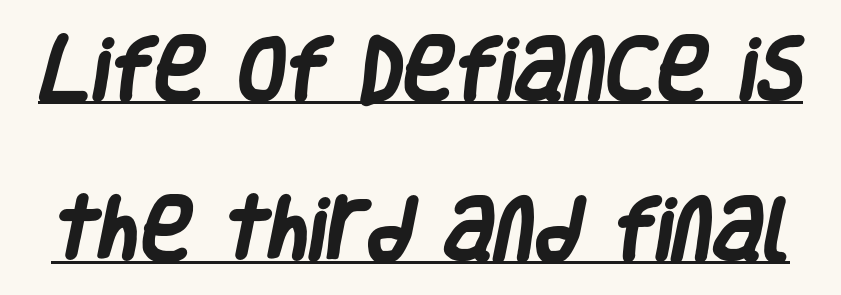
Look at the bottom of the vertical strokes: they stop flat, with no serifs. There is no visible air inserted between adjacent glyphs. Baseline-to-baseline distance is far greater than the letter height. Thick stems and heavy bowls — unmistakably bold.
